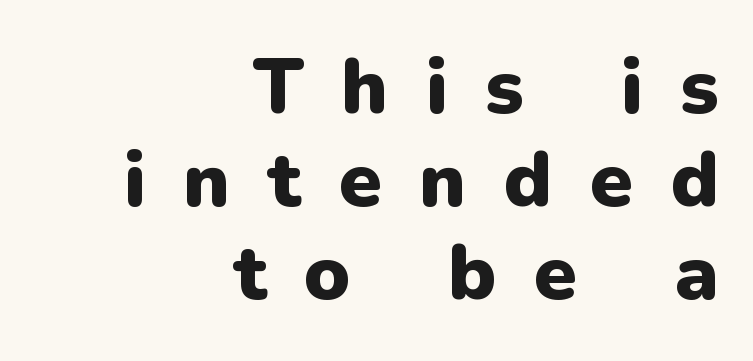
Q: Is the text bold? A: Yes.
Q: Is the text italic (slanted)? A: No, it is upright.
Q: Is the typeface a serif or a sans-serif typeface? A: Sans-serif.
Q: Is the text underlined? A: No.
Q: How is the paragraph aligned? A: Right-aligned.
Q: Is the spacing between letters normal or unusually wide? A: Unusually wide.
Q: Width (condensed, normal, or wide)? A: Normal.
Q: Stroke contrast? A: Low.
Q: x-height? A: Medium.
Q: Monospaced? A: No.
